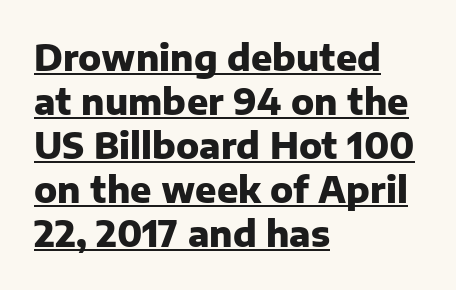
A rule runs beneath these lines of type. Successive baselines arrive at the customary interval. The passage is arranged the way most books set body copy — flush left. Does the weight exceed regular? Yes, all the way to bold. This is the regular roman posture of the typeface. Nothing sits at the stroke ends, so this counts as sans-serif.
